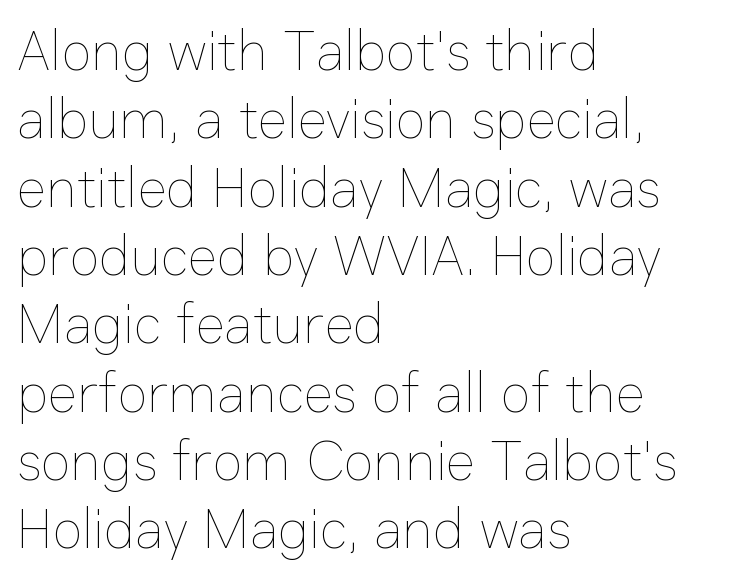
The image shows 56 px thin type, upright; set left-aligned, line spacing 1.22x, normal letter spacing, not underlined; low stroke contrast and a medium x-height.
